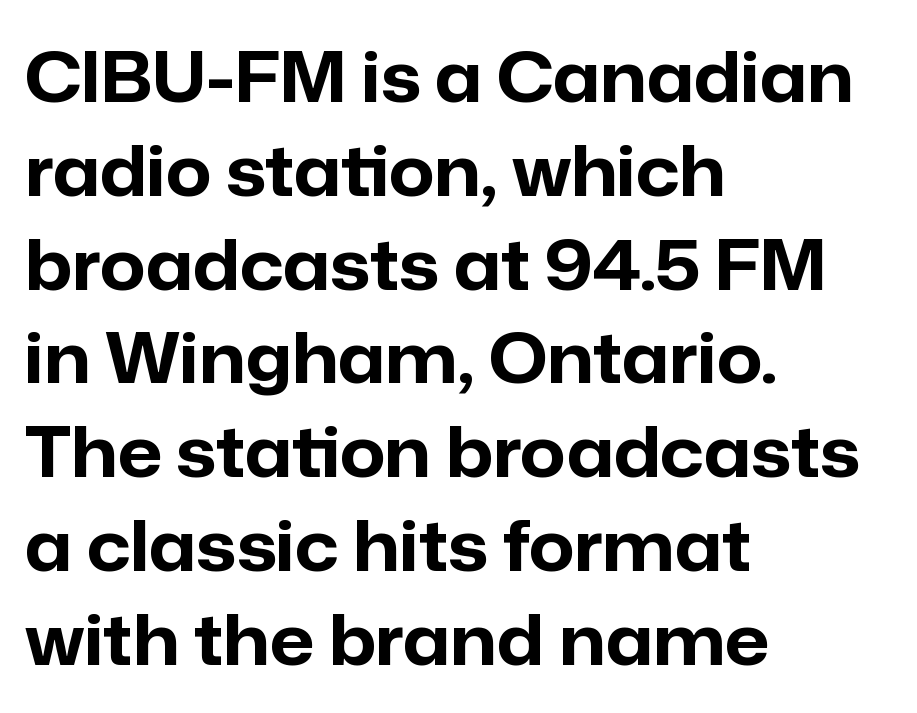
{"serif": "no", "italic": "no", "bold": "yes", "weight": "bold", "width": "normal", "stroke_contrast": "low", "x_height": "medium", "monospaced": "no", "underline": "no", "align": "left", "line_spacing": "normal", "line_spacing_ratio": 1.34, "letter_spacing": "normal", "letter_spacing_em": 0.0, "glyph_px": 70}
